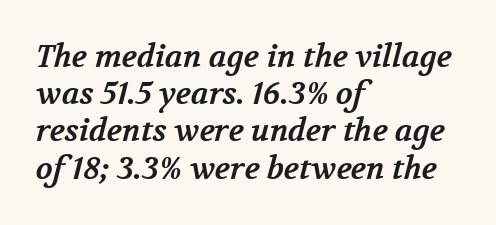
The image shows 31 px bold serif type; set left-aligned, line spacing 1.2x, normal letter spacing, not underlined; medium stroke contrast and a medium x-height.
